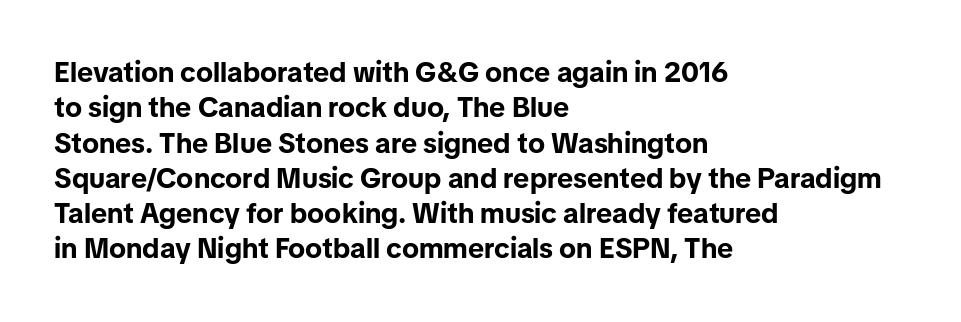
The specimen omits any rule beneath the text block's lines. Characters follow at the spacing the type designer built in. If you measured baseline to baseline, you'd find a middling distance. This rendering uses left alignment, leaving the right contour irregular. Look at the bottom of the vertical strokes: they stop flat, with no serifs.
